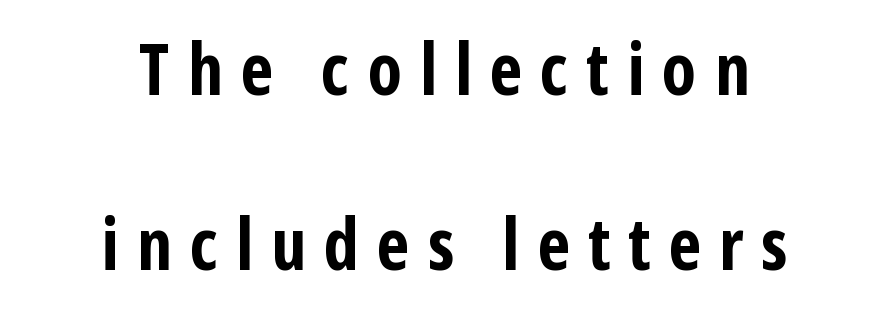
The image shows 72 px bold, condensed sans-serif type, upright; set centered, loose line spacing (2.43x), unusually wide letter spacing (+0.25 em), not underlined; low stroke contrast and a medium x-height.
